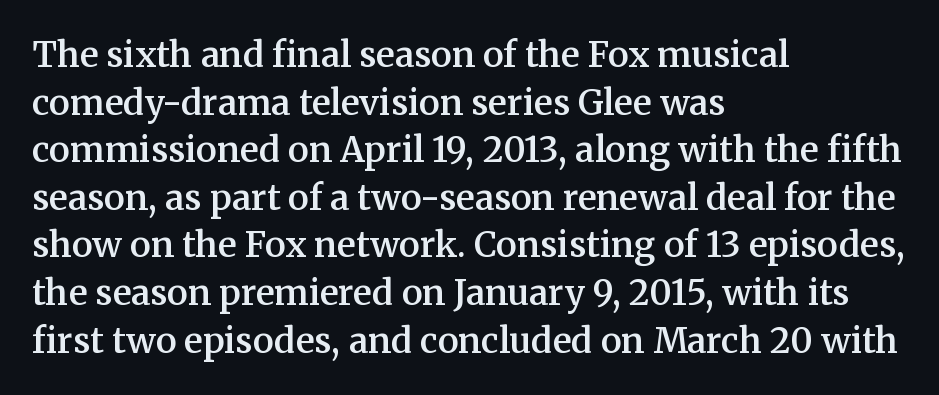
The image shows 35 px semibold serif type, upright; set left-aligned, normal line spacing (1.36x), normal letter spacing, not underlined; medium stroke contrast and a medium x-height.
